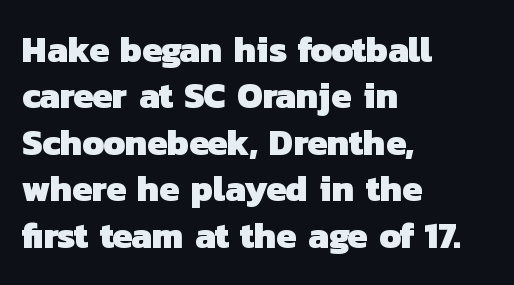
Q: Is the text bold? A: Yes.
Q: Is the typeface a serif or a sans-serif typeface? A: Sans-serif.
Q: Is the text underlined? A: No.
Q: How is the paragraph aligned? A: Left-aligned.
Q: Is the spacing between letters normal or unusually wide? A: Normal.
Q: Is the spacing between lines tight, normal or loose? A: Normal.
Q: Width (condensed, normal, or wide)? A: Normal.
Q: Stroke contrast? A: Low.
Q: x-height? A: Medium.
Q: Monospaced? A: No.
